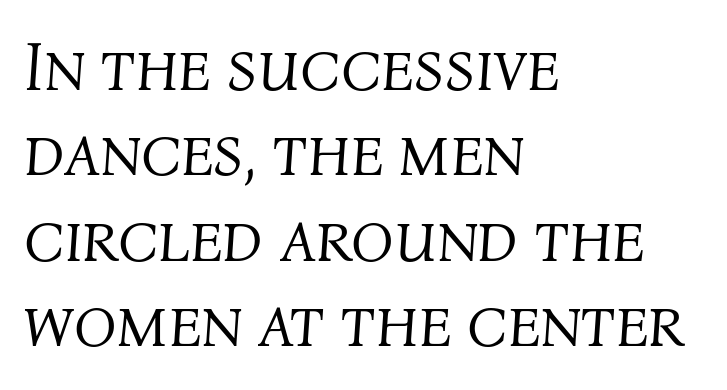
A classic flush-left, rag-right setting is used for this passage. Weight: regular or lighter. Quick note: underline off. The font's italic variant was chosen for this text.
